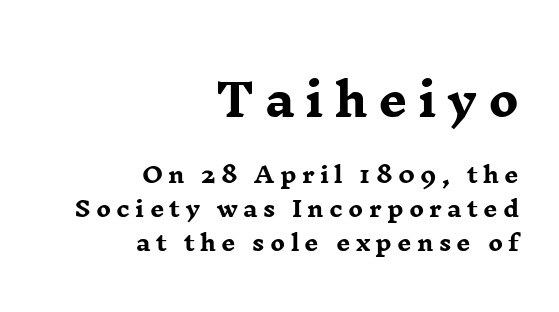
The image shows 45 px heavy, wide serif type, upright; set right-aligned, normal line spacing (1.54x), unusually wide letter spacing (+0.24 em), not underlined; the first (top) block is 2.05x larger; low stroke contrast and a medium x-height.
